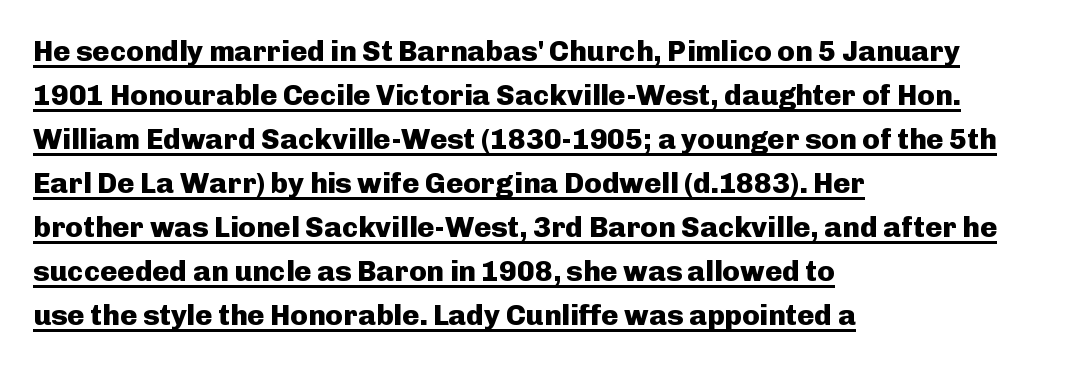
Characters remain perfectly vertical along every line. A typesetter would call this leading conventional body-copy spacing. Think of a printed novel: that variable character pitch is what you see here. Does the copy run flush right? No — it runs flush left. A rule runs beneath these lines of type.
